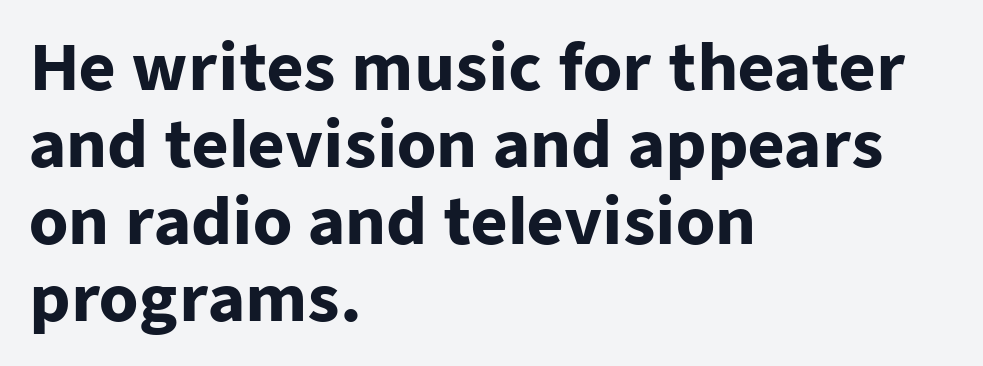
The image shows 63 px heavy sans-serif type, upright; set left-aligned, line spacing 1.22x, normal letter spacing, not underlined; low stroke contrast and a medium x-height.
